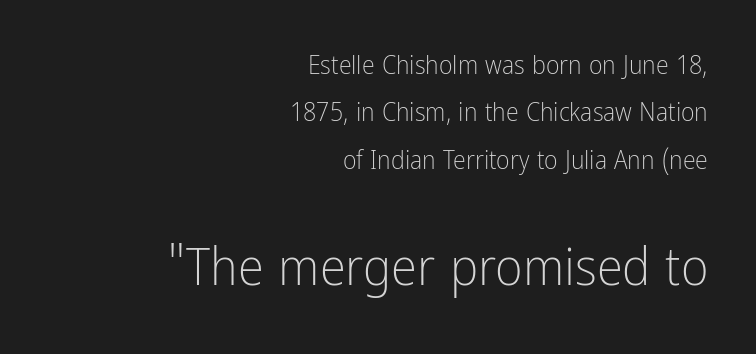
{"serif": "no", "italic": "no", "bold": "no", "weight": "light", "width": "condensed", "stroke_contrast": "low", "x_height": "medium", "monospaced": "no", "underline": "no", "align": "right", "line_spacing_ratio": 1.82, "letter_spacing": "normal", "letter_spacing_em": 0.0, "larger_block": "second", "size_ratio": 2.04, "glyph_px": 53}
